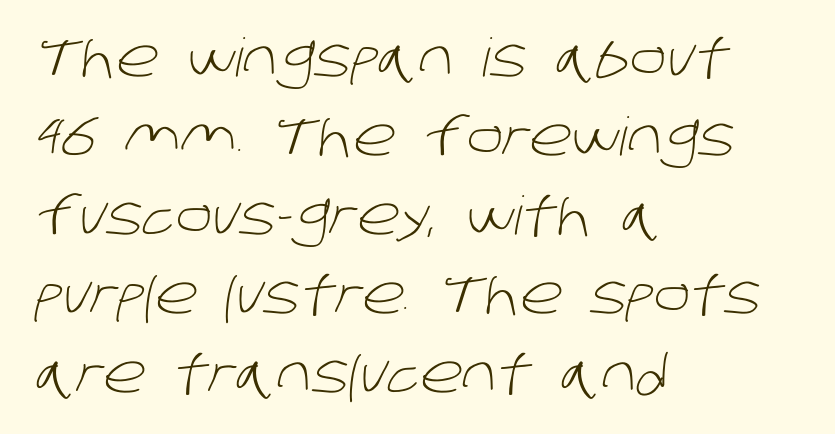
Q: Is the text bold? A: No.
Q: Is the typeface a serif or a sans-serif typeface? A: Sans-serif.
Q: Is the text underlined? A: No.
Q: How is the paragraph aligned? A: Left-aligned.
Q: Is the spacing between letters normal or unusually wide? A: Normal.
Q: Is the spacing between lines tight, normal or loose? A: Normal.
Q: Width (condensed, normal, or wide)? A: Normal.
Q: Stroke contrast? A: Low.
Q: x-height? A: Large.
Q: Monospaced? A: No.
